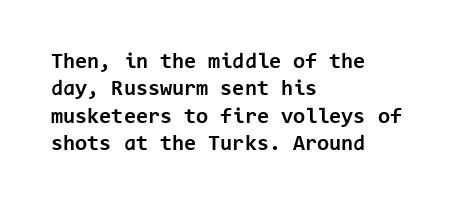
{"italic": "no", "bold": "yes", "underline": "no", "align": "left", "line_spacing_ratio": 1.24, "letter_spacing": "normal", "letter_spacing_em": 0.0, "glyph_px": 22}
